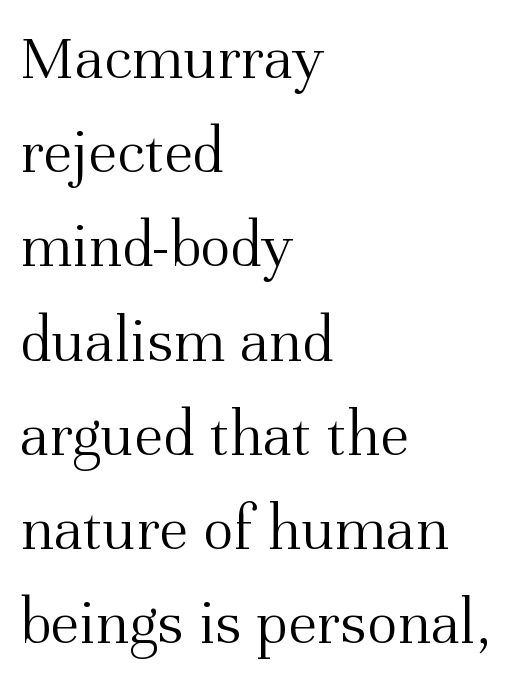
Q: Is the text bold? A: No.
Q: Is the text italic (slanted)? A: No, it is upright.
Q: Is the typeface a serif or a sans-serif typeface? A: Serif.
Q: Is the text underlined? A: No.
Q: How is the paragraph aligned? A: Left-aligned.
Q: Is the spacing between letters normal or unusually wide? A: Normal.
Q: Is the spacing between lines tight, normal or loose? A: Normal.
Q: Width (condensed, normal, or wide)? A: Normal.
Q: Stroke contrast? A: Medium.
Q: x-height? A: Medium.
Q: Monospaced? A: No.
